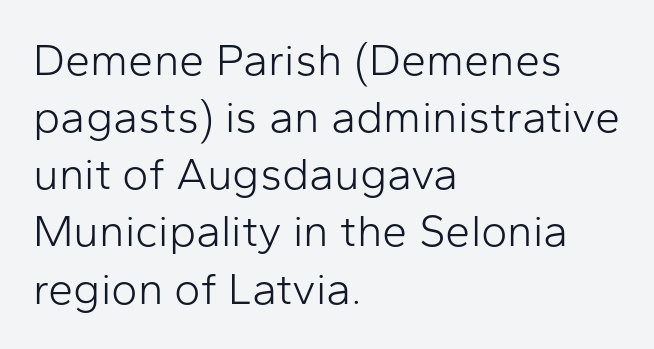
{"serif": "no", "italic": "no", "bold": "no", "weight": "light", "width": "normal", "stroke_contrast": "low", "x_height": "medium", "monospaced": "no", "underline": "no", "align": "left", "line_spacing": "normal", "line_spacing_ratio": 1.27, "letter_spacing": "normal", "letter_spacing_em": 0.0, "glyph_px": 45}
